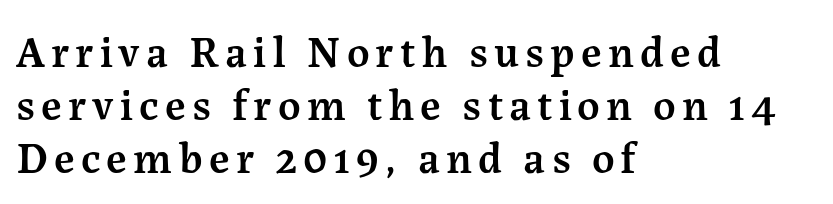
{"serif": "yes", "italic": "no", "bold": "semi", "weight": "semibold", "width": "normal", "stroke_contrast": "medium", "x_height": "medium", "monospaced": "no", "underline": "no", "align": "left", "line_spacing_ratio": 1.21, "glyph_px": 44}
